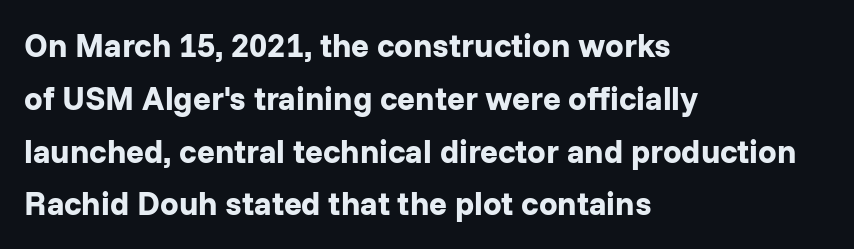
Check the space under the baseline: it is left empty. Upright lettering throughout. A typesetter would call this proportional, since set widths differ per character. Its strokes are broad and dark, the hallmark of bold type.
